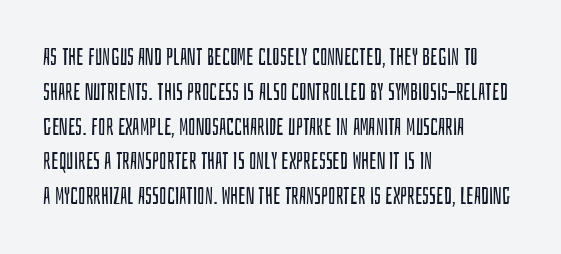
Q: Is the text bold? A: No.
Q: Is the text italic (slanted)? A: No, it is upright.
Q: Is the text underlined? A: No.
Q: How is the paragraph aligned? A: Left-aligned.
Q: Is the spacing between letters normal or unusually wide? A: Normal.
Q: Is the spacing between lines tight, normal or loose? A: Normal.
